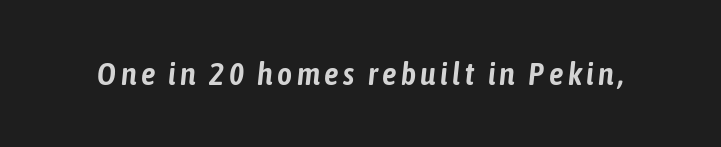
{"italic": "yes", "lean": "right", "slant_degrees": 6, "width": "condensed", "stroke_contrast": "low", "x_height": "medium", "monospaced": "no", "underline": "no", "glyph_px": 32}
